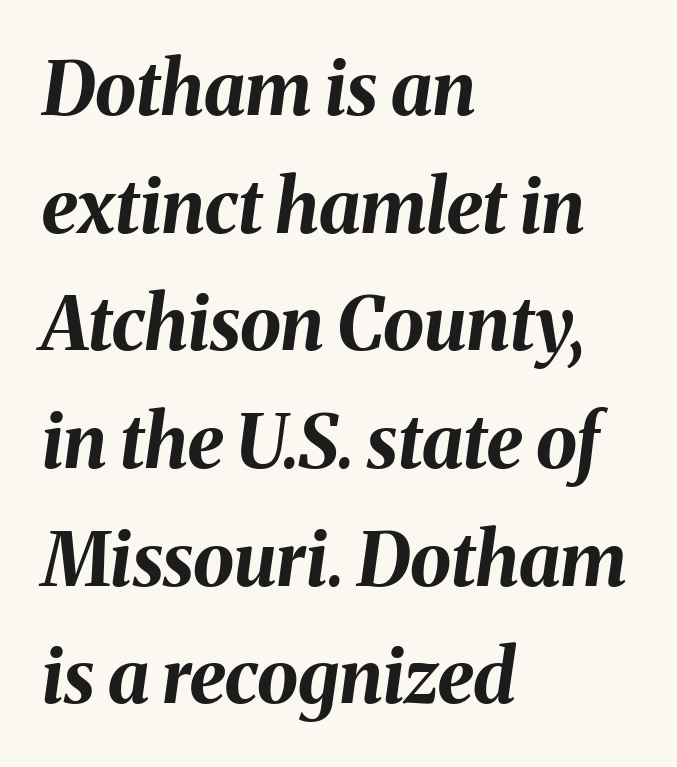
How are the letters spaced? Ordinarily, with no added tracking. Bold? Absolutely — the strokes are thick and heavy. Varying glyph widths throughout — classic text-font behaviour. Rows of type keep a routine distance in the vertical direction. The strip under each line holds only bare page.
